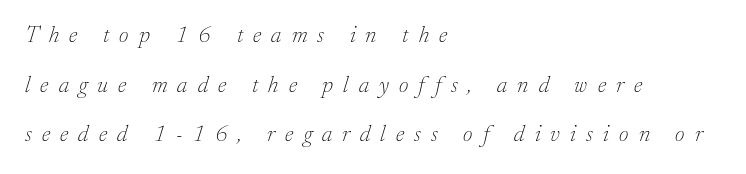
Q: Is the text bold? A: No.
Q: Is the text italic (slanted)? A: Yes, it leans right by about 17 degrees.
Q: Is the text underlined? A: No.
Q: How is the paragraph aligned? A: Left-aligned.
Q: Is the spacing between letters normal or unusually wide? A: Unusually wide.
Q: Is the spacing between lines tight, normal or loose? A: Loose.
